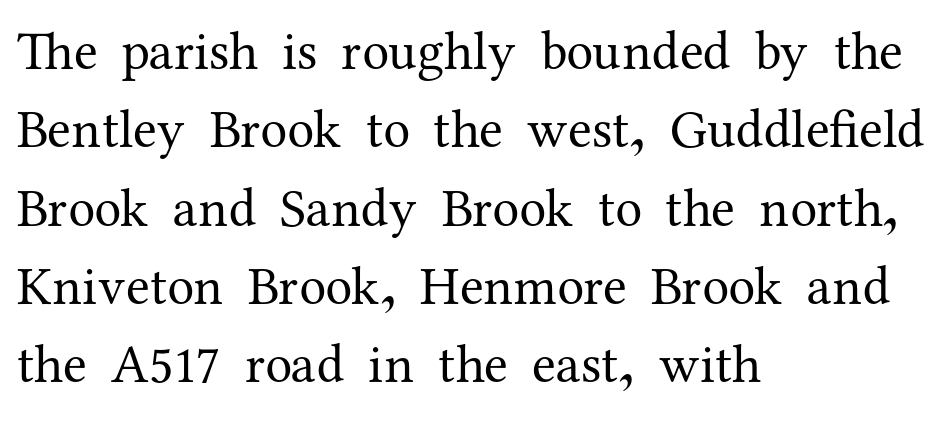
Is the stroke heavy? The answer is a plain regular-or-lighter. Tall strokes in this sample are plumb rather than angled. This rendering uses left alignment, leaving the right contour irregular. To sum up the face: it has serifs. This rendering features lettering with no underline. Tracking value appears to be zero — textbook default spacing.
